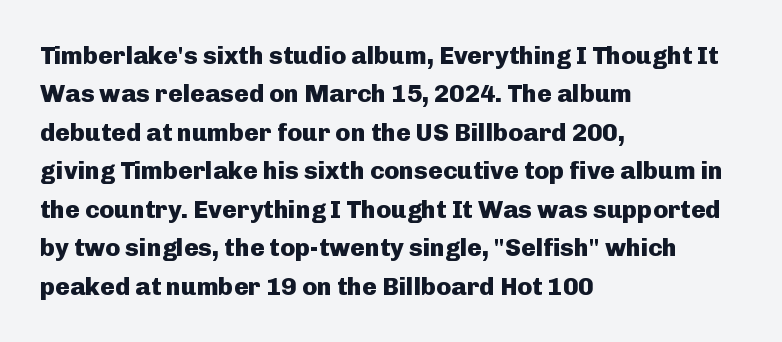
The image shows 25 px bold type, upright; set left-aligned, normal line spacing (1.54x), normal letter spacing, not underlined.
